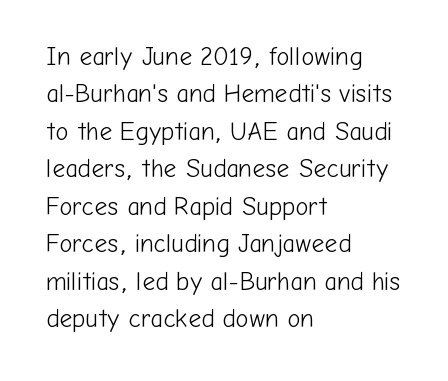
In CSS terms this would be text-align: left. Descenders are the only things crossing below the line. One glance says typical: line gaps are just what's usual. This is the regular roman posture of the typeface.
